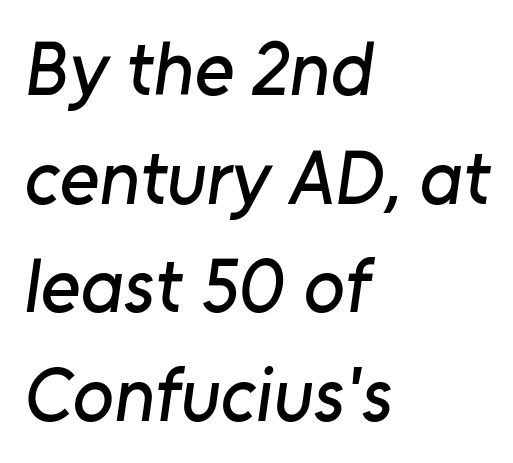
The image shows 76 px sans-serif type; set left-aligned, normal line spacing (1.43x), normal letter spacing, not underlined; low stroke contrast and a medium x-height.
